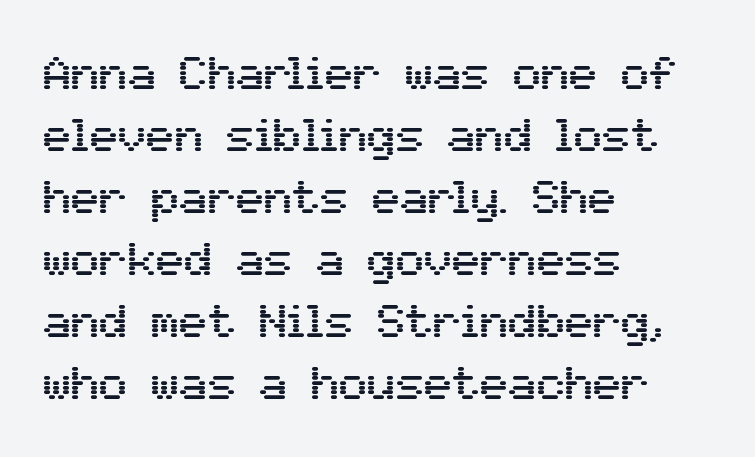
Glance below the letters and you will spot only blank space. A typesetter would call this proportional, since set widths differ per character. Does the leading feel generous? No, just average. In terms of letterspacing, this is plain default setting. This sample uses an upright cut, with every glyph sitting square on the baseline.
